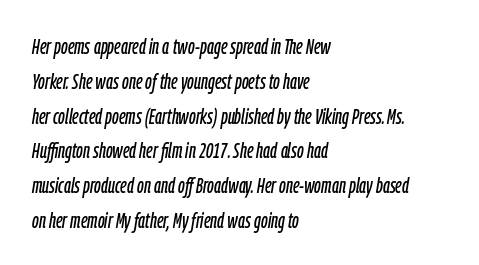
The image shows 22 px text type, italic (leaning right); set left-aligned, normal line spacing (1.58x), normal letter spacing, not underlined.
